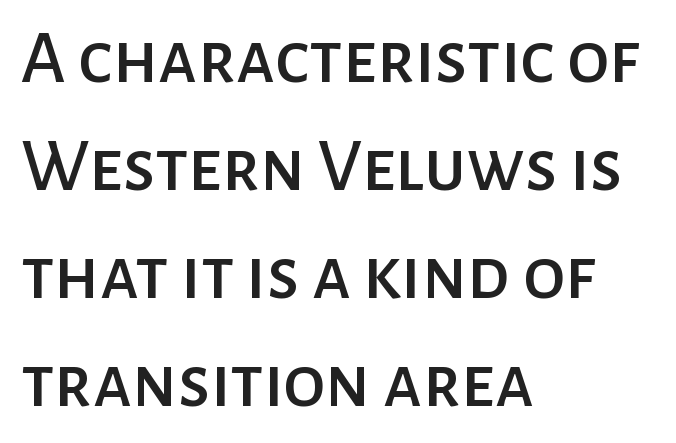
{"serif": "no", "italic": "no", "width": "normal", "stroke_contrast": "low", "x_height": "medium", "monospaced": "no", "underline": "no", "align": "left", "line_spacing": "normal", "line_spacing_ratio": 1.42, "letter_spacing": "normal", "letter_spacing_em": 0.0, "glyph_px": 76}
